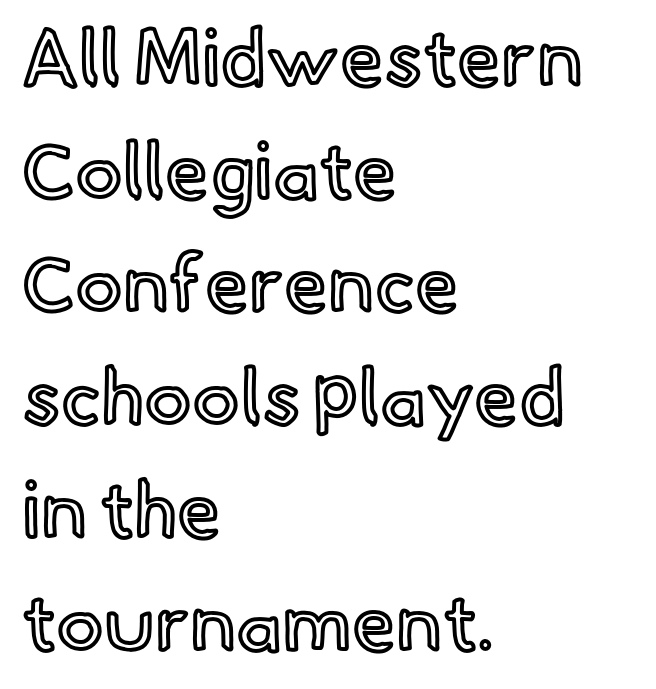
Q: Is the text italic (slanted)? A: No, it is upright.
Q: Is the text underlined? A: No.
Q: How is the paragraph aligned? A: Left-aligned.
Q: Is the spacing between letters normal or unusually wide? A: Normal.
Q: Is the spacing between lines tight, normal or loose? A: Normal.
Q: Width (condensed, normal, or wide)? A: Normal.
Q: x-height? A: Small.
Q: Monospaced? A: No.
